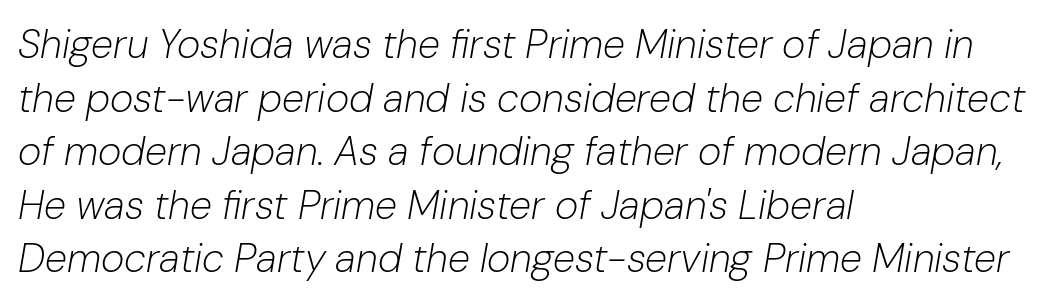
Q: Is the text bold? A: No.
Q: Is the text italic (slanted)? A: Yes, it leans right by about 10 degrees.
Q: Is the text underlined? A: No.
Q: How is the paragraph aligned? A: Left-aligned.
Q: Is the spacing between letters normal or unusually wide? A: Normal.
Q: Is the spacing between lines tight, normal or loose? A: Normal.
Q: Width (condensed, normal, or wide)? A: Normal.
Q: Stroke contrast? A: Low.
Q: x-height? A: Medium.
Q: Monospaced? A: No.
